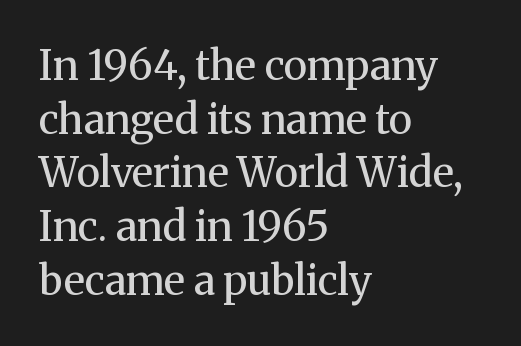
Q: Is the text bold? A: No.
Q: Is the text italic (slanted)? A: No, it is upright.
Q: Is the typeface a serif or a sans-serif typeface? A: Serif.
Q: Is the text underlined? A: No.
Q: How is the paragraph aligned? A: Left-aligned.
Q: Is the spacing between letters normal or unusually wide? A: Normal.
Q: Is the spacing between lines tight, normal or loose? A: Normal.
Q: Width (condensed, normal, or wide)? A: Normal.
Q: Stroke contrast? A: Medium.
Q: x-height? A: Medium.
Q: Monospaced? A: No.
